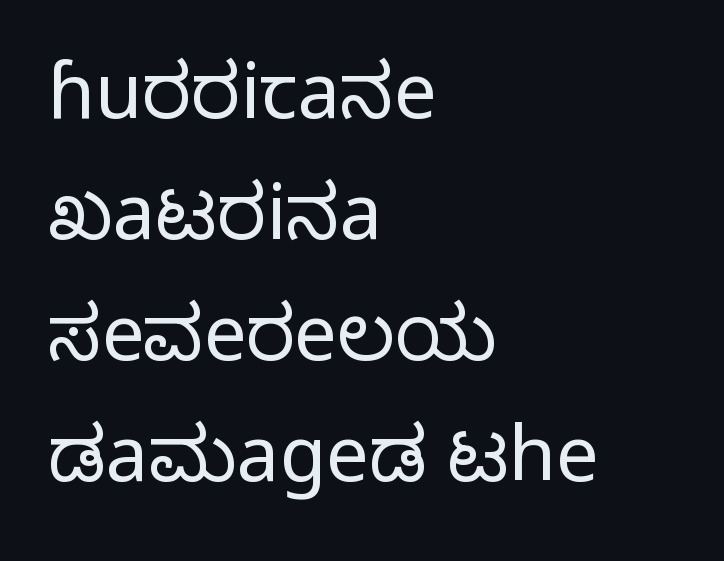
Where is the straight margin? On the left. Unbolded letterforms with no extra heft. Examine the stroke ends and you'll find no serifs. Any mark beneath the type? The region is blank.
